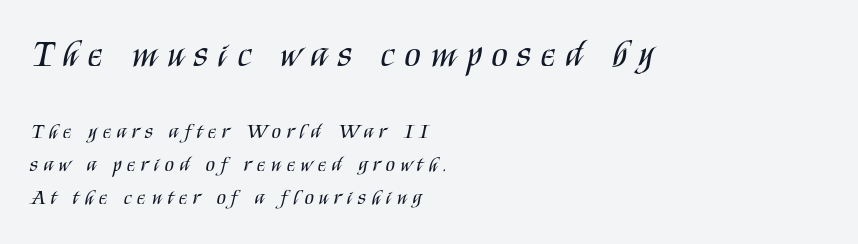
The image shows 37 px regular-weight, condensed sans-serif type; set left-aligned, normal line spacing (1.57x), unusually wide letter spacing (+0.28 em), not underlined; the first (top) block is 1.76x larger; medium stroke contrast and a large x-height.
